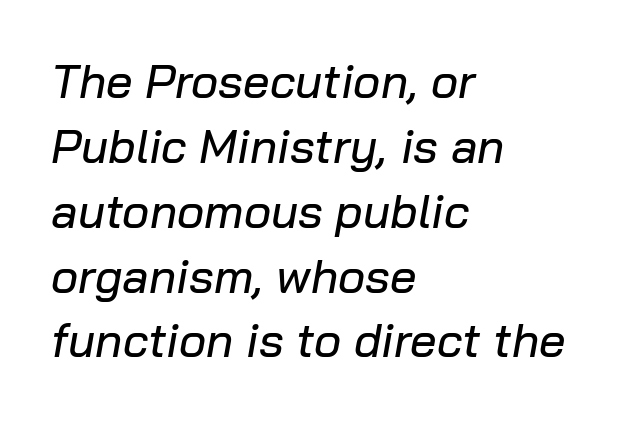
{"italic": "yes", "lean": "right", "slant_degrees": 10, "width": "normal", "stroke_contrast": "low", "x_height": "medium", "monospaced": "no", "underline": "no", "align": "left", "line_spacing": "normal", "line_spacing_ratio": 1.38, "letter_spacing": "normal", "letter_spacing_em": 0.0, "glyph_px": 47}
